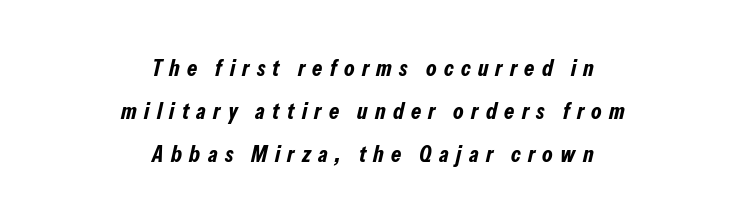
{"italic": "yes", "lean": "right", "slant_degrees": 13, "bold": "yes", "underline": "no", "align": "center", "line_spacing_ratio": 1.88, "letter_spacing": "wide", "letter_spacing_em": 0.32, "glyph_px": 23}
